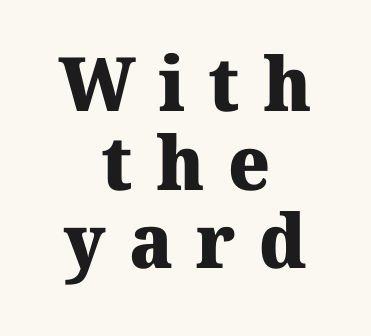
{"serif": "yes", "bold": "yes", "weight": "heavy", "width": "normal", "stroke_contrast": "medium", "x_height": "medium", "monospaced": "no", "underline": "no", "align": "center", "line_spacing": "tight", "line_spacing_ratio": 1.05, "letter_spacing": "wide", "letter_spacing_em": 0.31, "glyph_px": 75}
